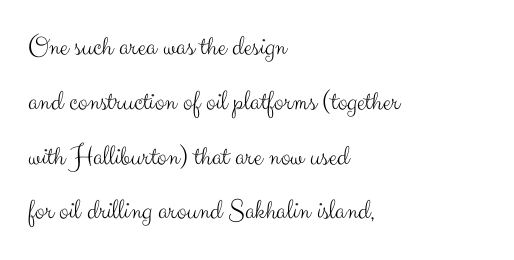
You can tell from the bare stems that sans-serif type was used. Proportional: the letters do not fall into vertical columns. Unmarked baselines from the first word to the last. Is the block centered? No — it sits flush against the left margin. This rendering leaves character spacing at its baseline value.
